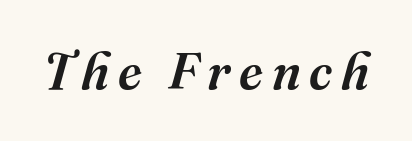
The image shows 51 px serif type, italic (leaning right); set not underlined; medium stroke contrast and a medium x-height.
